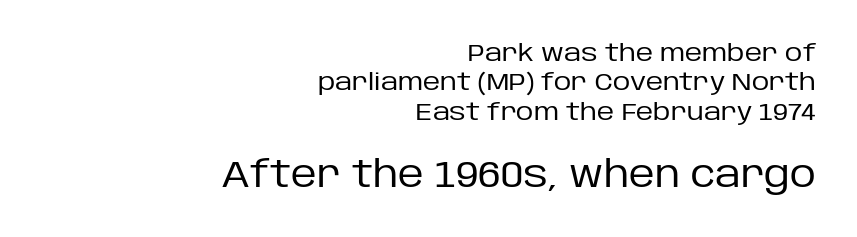
Q: Is the text bold? A: No.
Q: Is the text italic (slanted)? A: No, it is upright.
Q: Is the typeface a serif or a sans-serif typeface? A: Sans-serif.
Q: Is the text underlined? A: No.
Q: How is the paragraph aligned? A: Right-aligned.
Q: Is the spacing between letters normal or unusually wide? A: Normal.
Q: Which block of text is set in a larger size, the first (top) or the second (bottom)? A: The second (bottom) one.
Q: Width (condensed, normal, or wide)? A: Normal.
Q: Stroke contrast? A: Low.
Q: x-height? A: Large.
Q: Monospaced? A: No.
